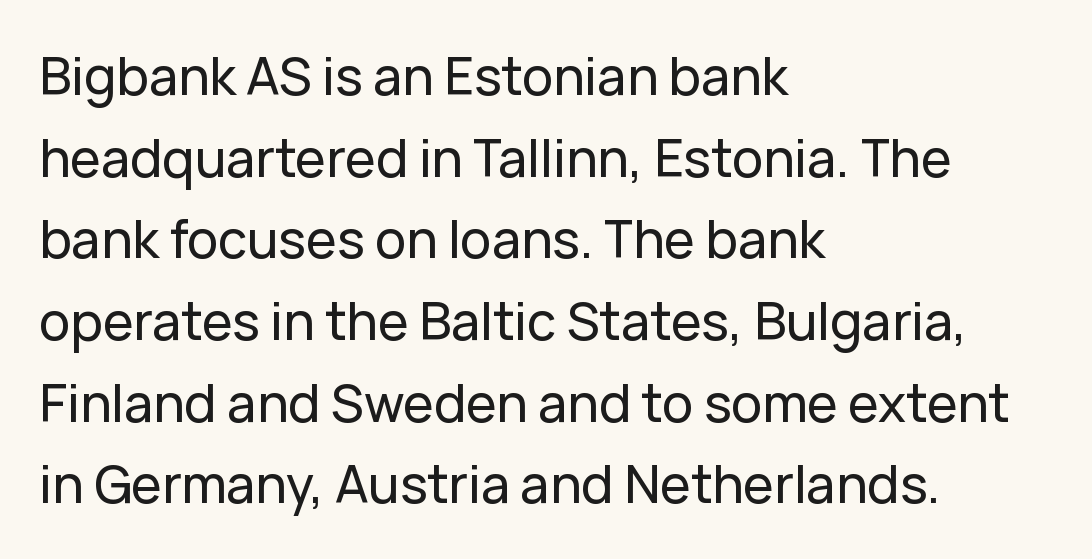
{"serif": "no", "italic": "no", "width": "normal", "stroke_contrast": "low", "x_height": "medium", "monospaced": "no", "underline": "no", "align": "left", "line_spacing": "normal", "line_spacing_ratio": 1.57, "letter_spacing": "normal", "letter_spacing_em": 0.0, "glyph_px": 52}
